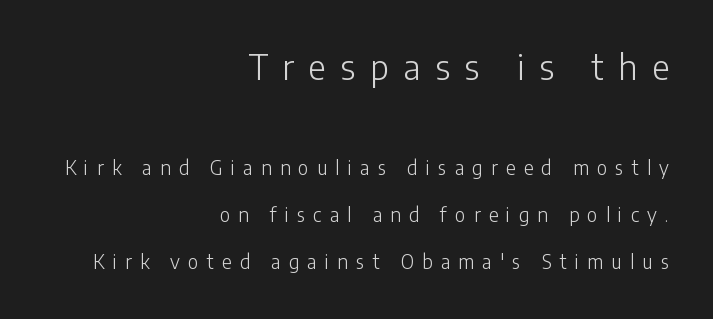
The image shows 34 px light sans-serif type, upright; set right-aligned, loose line spacing (2.47x), unusually wide letter spacing (+0.43 em), not underlined; the first (top) block is 1.79x larger; low stroke contrast and a medium x-height.
